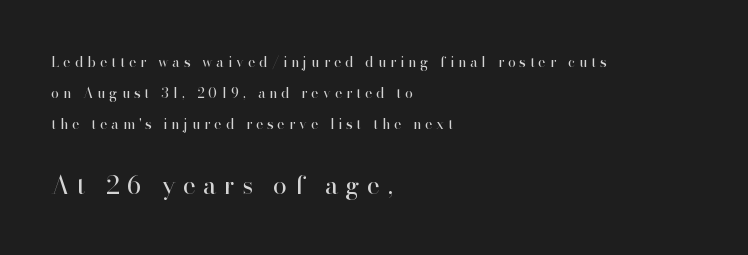
Q: Is the text bold? A: No.
Q: Is the text italic (slanted)? A: No, it is upright.
Q: Is the text underlined? A: No.
Q: How is the paragraph aligned? A: Left-aligned.
Q: Is the spacing between letters normal or unusually wide? A: Unusually wide.
Q: Is the spacing between lines tight, normal or loose? A: Loose.
Q: Which block of text is set in a larger size, the first (top) or the second (bottom)? A: The second (bottom) one.
